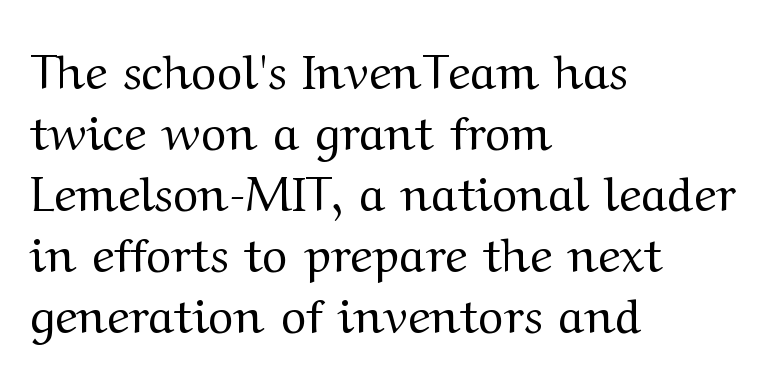
The image shows 48 px regular-weight, wide serif type, upright; set left-aligned, normal line spacing (1.27x), normal letter spacing, not underlined; medium stroke contrast and a medium x-height.
